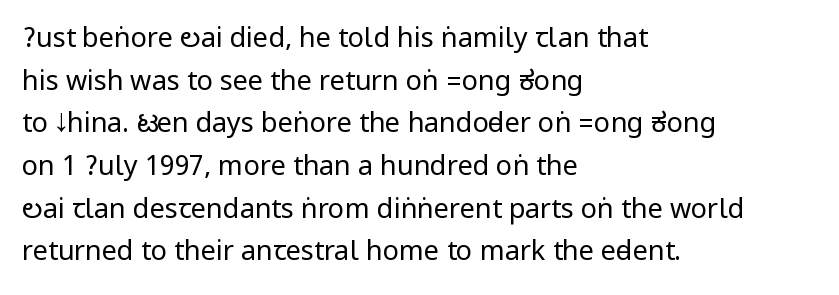
The image shows 27 px text type, upright; set left-aligned, normal line spacing (1.58x), normal letter spacing, not underlined.
